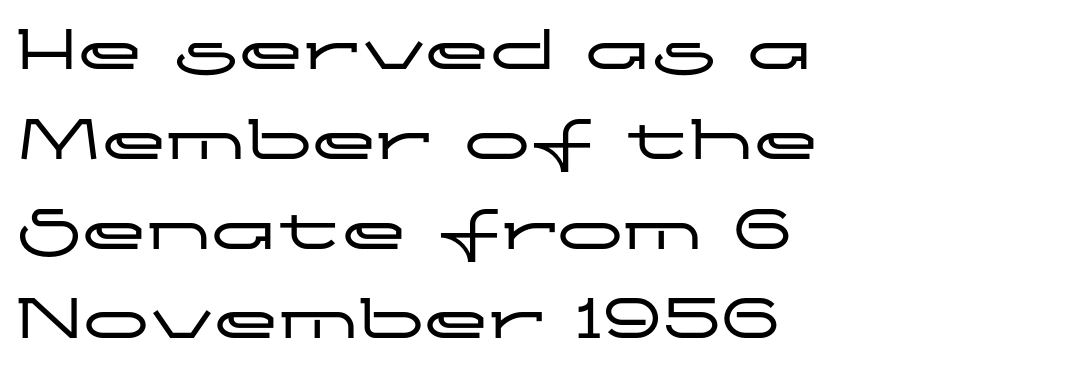
Q: Is the text italic (slanted)? A: No, it is upright.
Q: Is the typeface a serif or a sans-serif typeface? A: Sans-serif.
Q: Is the text underlined? A: No.
Q: How is the paragraph aligned? A: Left-aligned.
Q: Is the spacing between letters normal or unusually wide? A: Normal.
Q: Is the spacing between lines tight, normal or loose? A: Normal.
Q: Width (condensed, normal, or wide)? A: Wide.
Q: Stroke contrast? A: Low.
Q: x-height? A: Medium.
Q: Monospaced? A: No.
